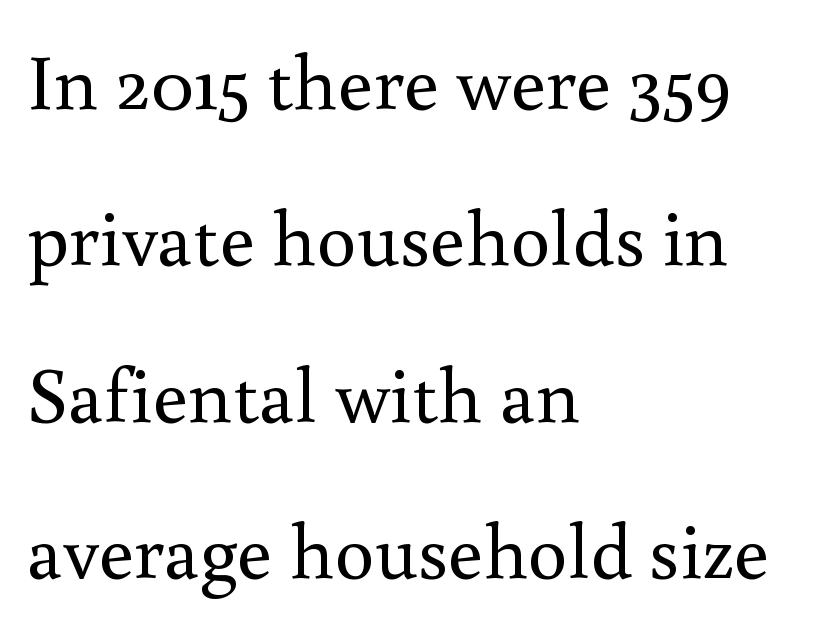
This is roman type, the default non-slanted kind. Each letter keeps its own natural width here, so spacing adapts to shape. In terms of letterspacing, this is plain default setting. Check the space under the baseline: it is left empty. Examine the stroke ends and you'll spot serifs.
